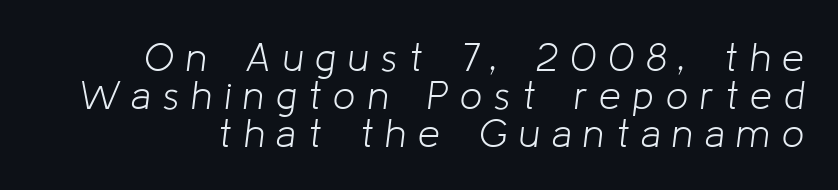
Q: Is the text bold? A: No.
Q: Is the text italic (slanted)? A: Yes, it leans right by about 8 degrees.
Q: Is the text underlined? A: No.
Q: Is the spacing between letters normal or unusually wide? A: Unusually wide.
Q: Is the spacing between lines tight, normal or loose? A: Tight.
Q: Width (condensed, normal, or wide)? A: Normal.
Q: Stroke contrast? A: Low.
Q: x-height? A: Medium.
Q: Monospaced? A: No.
